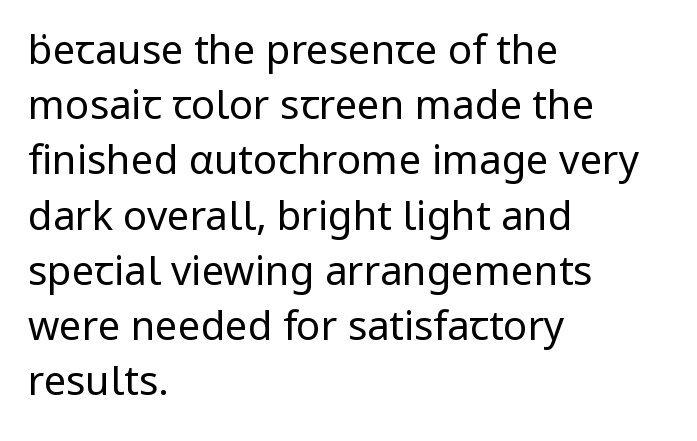
On a weight scale, this lands at 450 or below. Examine the stroke ends and you'll find no serifs. These lines are rendered in a variable-pitch font. Underline: absent.
